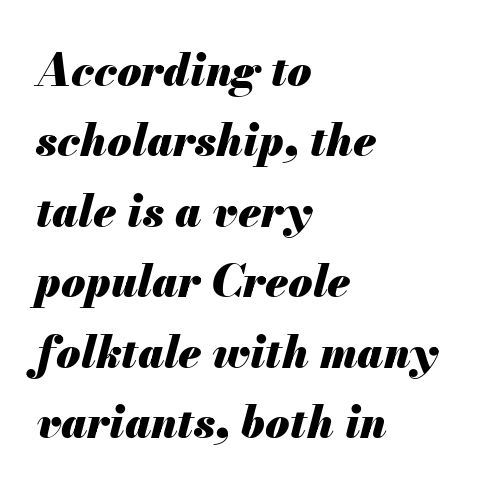
Q: Is the text bold? A: Yes.
Q: Is the text italic (slanted)? A: Yes, it leans right by about 13 degrees.
Q: Is the text underlined? A: No.
Q: How is the paragraph aligned? A: Left-aligned.
Q: Is the spacing between letters normal or unusually wide? A: Normal.
Q: Is the spacing between lines tight, normal or loose? A: Normal.
Q: Width (condensed, normal, or wide)? A: Normal.
Q: Stroke contrast? A: Medium.
Q: x-height? A: Small.
Q: Monospaced? A: No.
